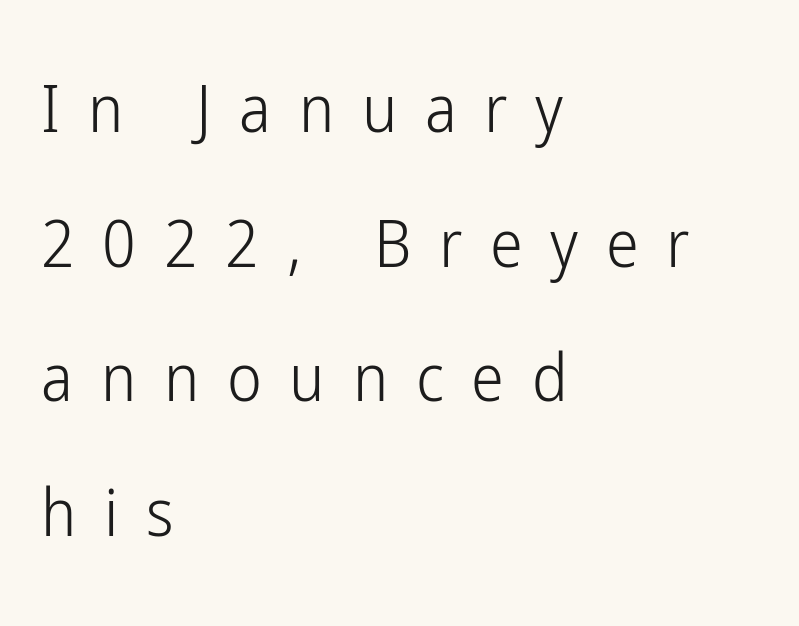
The letters stand upright; this is a roman face. Is this a sans? Yes — the strokes have no serifs. Summary of weight: not heavy and not bold. The glyphs are unaccompanied by any horizontal stroke below them. The letters are spread apart with noticeably loose tracking. The passage is arranged the way most books set body copy — flush left.
